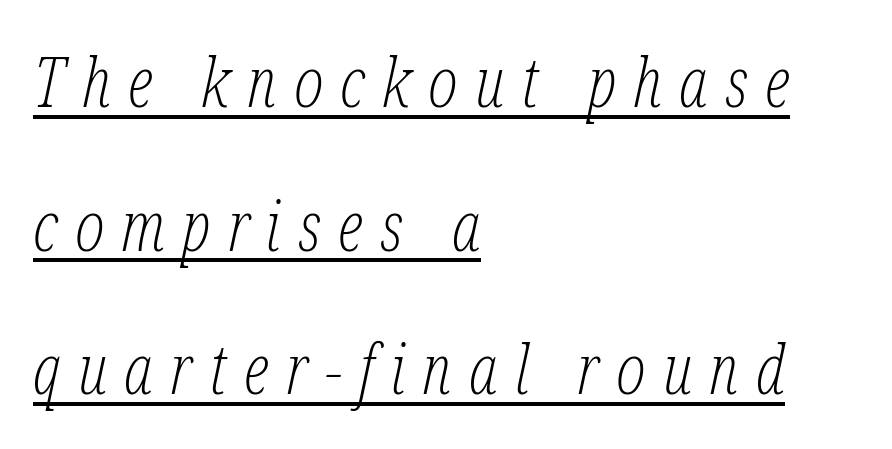
Each letter keeps its own natural width here, so spacing adapts to shape. The text carries the slant typical of an italic or oblique font. Horizontal bands of white between lines are thick stripes. Compared with undecorated copy, this sample adds a rule below the words. Is the stroke heavy? The answer is a plain regular-or-lighter. The type family on display is of the serif kind.
